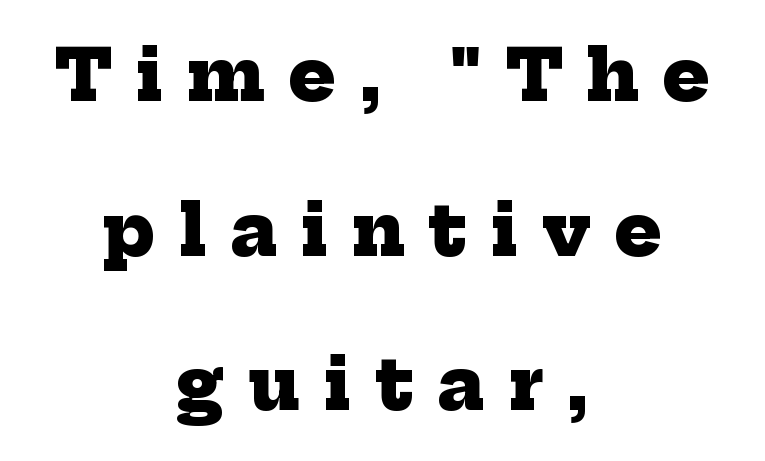
As a designer I'd log this as weight 700, bold. Someone cranked the tracking dial way up on this one. Plain, unruled lines of type. Serifs: yes, visible at the terminals of the letterforms. Where is the straight margin? There isn't one; the lines are centered.
